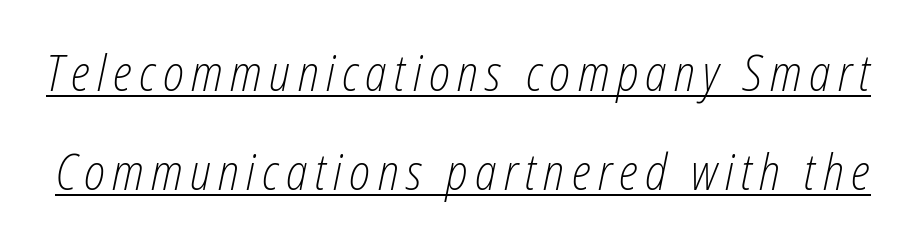
Quick note: underline on. Each new line begins a long way beneath the previous one. Slanted lettering throughout. Varying glyph widths throughout — classic text-font behaviour. No letter is thick-stroked: the sample isn't bold.
